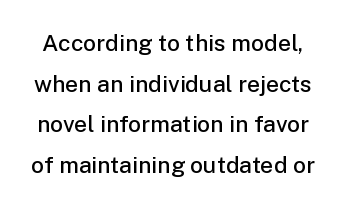
{"italic": "no", "bold": "semi", "underline": "no", "line_spacing_ratio": 1.77, "letter_spacing": "normal", "letter_spacing_em": 0.0, "glyph_px": 23}
